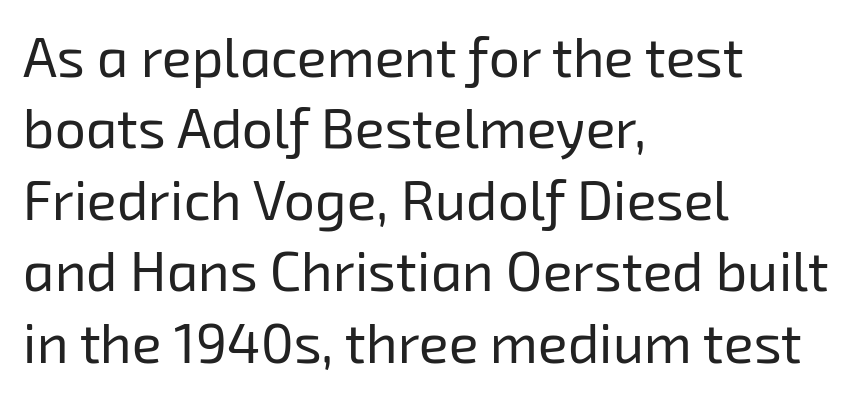
Q: Is the text bold? A: No.
Q: Is the typeface a serif or a sans-serif typeface? A: Sans-serif.
Q: Is the text underlined? A: No.
Q: How is the paragraph aligned? A: Left-aligned.
Q: Is the spacing between letters normal or unusually wide? A: Normal.
Q: Is the spacing between lines tight, normal or loose? A: Normal.
Q: Width (condensed, normal, or wide)? A: Normal.
Q: Stroke contrast? A: Low.
Q: x-height? A: Medium.
Q: Monospaced? A: No.
